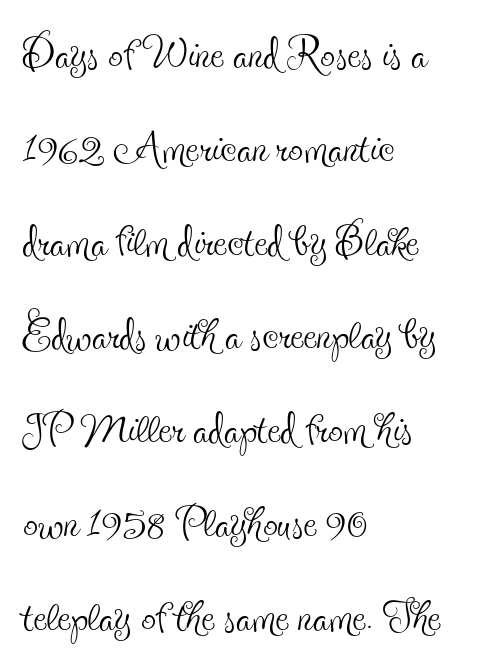
In terms of letterspacing, this is plain default setting. Spacing verdict: proportional, widths tailored to each character. This rendering employs a face with finishing strokes, i.e., a serif.
